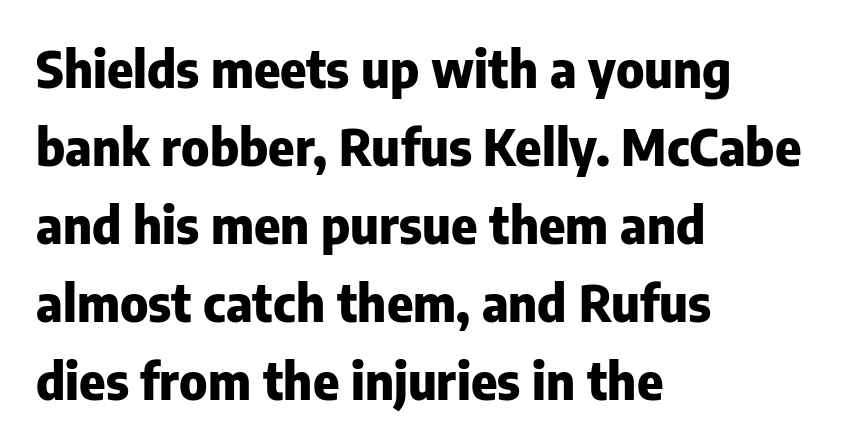
{"serif": "no", "italic": "no", "bold": "yes", "weight": "heavy", "width": "normal", "stroke_contrast": "low", "x_height": "medium", "monospaced": "no", "underline": "no", "align": "left", "line_spacing": "normal", "line_spacing_ratio": 1.56, "letter_spacing": "normal", "letter_spacing_em": 0.0, "glyph_px": 50}
